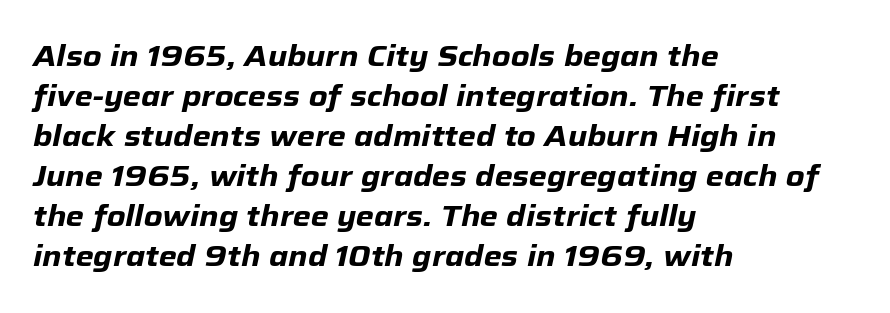
{"italic": "yes", "lean": "right", "slant_degrees": 12, "bold": "yes", "weight": "heavy", "width": "normal", "stroke_contrast": "low", "x_height": "medium", "monospaced": "no", "underline": "no", "align": "left", "line_spacing": "normal", "line_spacing_ratio": 1.38, "letter_spacing": "normal", "letter_spacing_em": 0.0, "glyph_px": 29}
